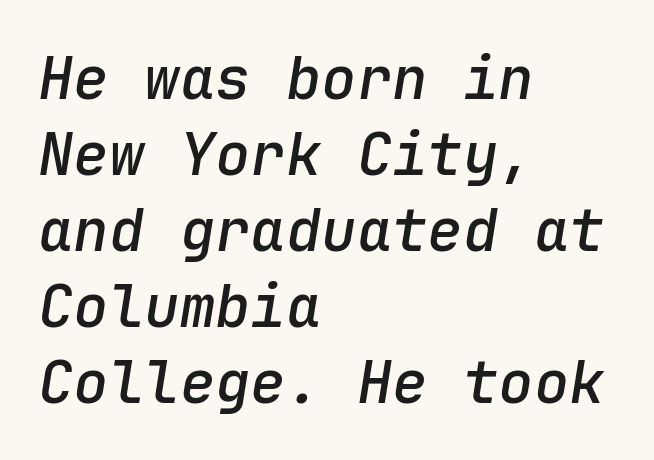
Q: Is the text bold? A: Semi-bold.
Q: Is the text italic (slanted)? A: Yes, it leans right by about 9 degrees.
Q: Is the text underlined? A: No.
Q: How is the paragraph aligned? A: Left-aligned.
Q: Is the spacing between letters normal or unusually wide? A: Normal.
Q: Is the spacing between lines tight, normal or loose? A: Normal.
Q: Width (condensed, normal, or wide)? A: Normal.
Q: Stroke contrast? A: Low.
Q: x-height? A: Medium.
Q: Monospaced? A: Yes.
